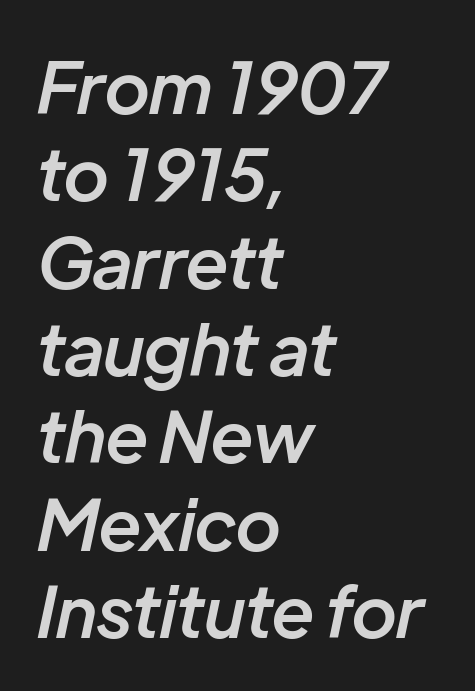
The image shows 71 px semibold type, italic (leaning right); set left-aligned, line spacing 1.23x, normal letter spacing, not underlined; low stroke contrast and a medium x-height.
